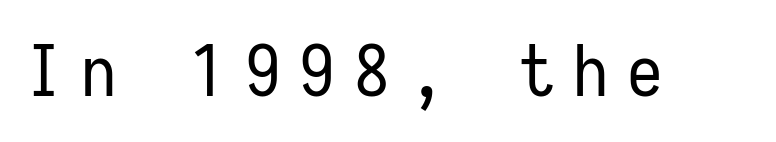
No feet cap the strokes, marking this as sans-serif type. No extra ink here — the face is not bold. The passage shown is typed in a monospace face where columns stay perfectly aligned. This rendering widens character spacing well past its baseline value. Style check: upright.
